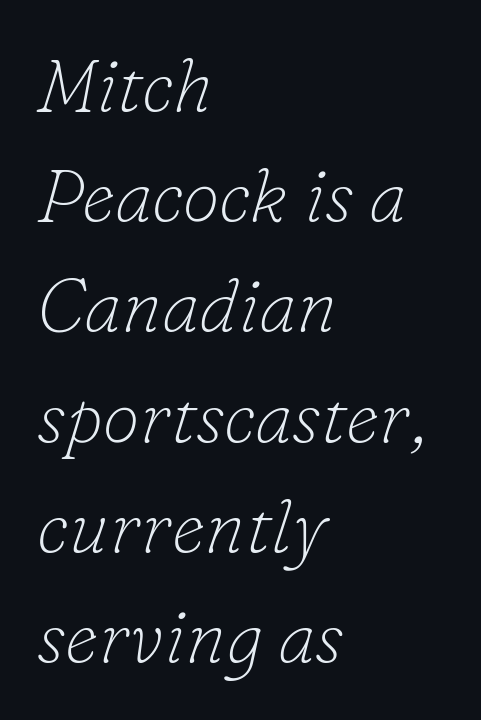
{"serif": "yes", "italic": "yes", "lean": "right", "slant_degrees": 16, "bold": "no", "weight": "thin", "width": "normal", "stroke_contrast": "low", "x_height": "small", "monospaced": "no", "underline": "no", "align": "left", "line_spacing": "normal", "line_spacing_ratio": 1.47, "letter_spacing": "normal", "letter_spacing_em": 0.0, "glyph_px": 75}
